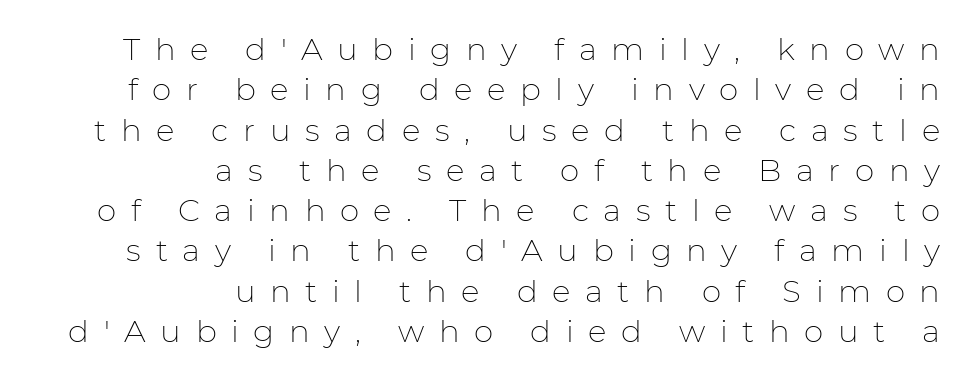
A sans-serif font was chosen for this passage. Look at the tracking — it's clearly loosened, letters drifting apart. One-word summary of the alignment: right. Here the designer chose a conventional face with non-uniform glyph widths. Letters rest on an invisible, unmarked baseline. A roman cut, with each character standing at attention.
